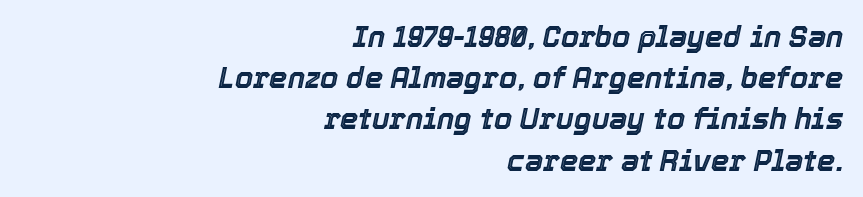
Only glyphs here, with clear space below each row. Style check: oblique. The compositor pushed each line to the right boundary. Caption: standard tracking, unaltered. The face used here is proportionally spaced, like ordinary book or web type. Vertical spacing — default.
